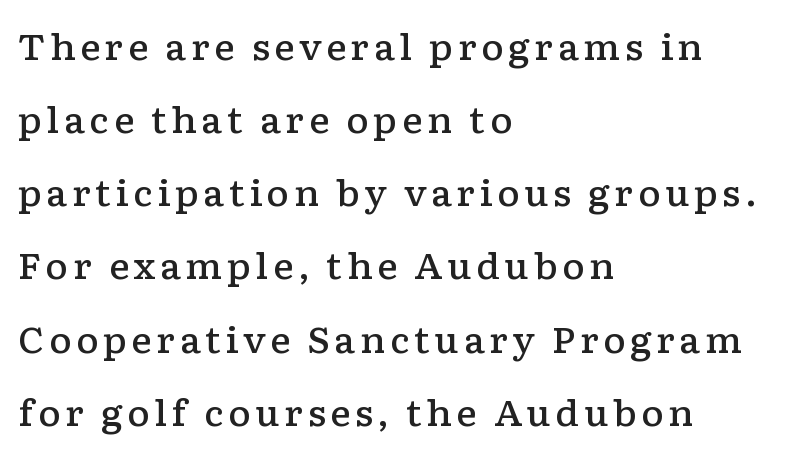
The specimen omits any rule beneath the text block's lines. Which margin do the lines hug? The left one — the right edge is uneven. Varying glyph widths throughout — classic text-font behaviour. In terms of letterform style, serifs are clearly present.
